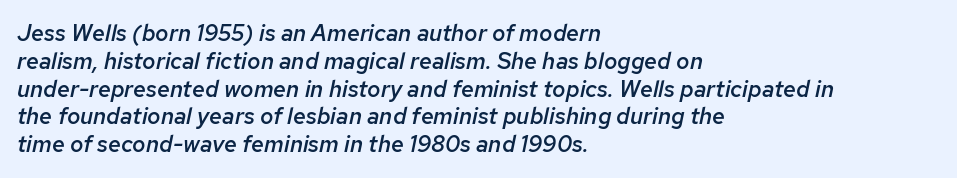
The image shows 23 px text type, italic (leaning right); set left-aligned, line spacing 1.21x, normal letter spacing, not underlined.
